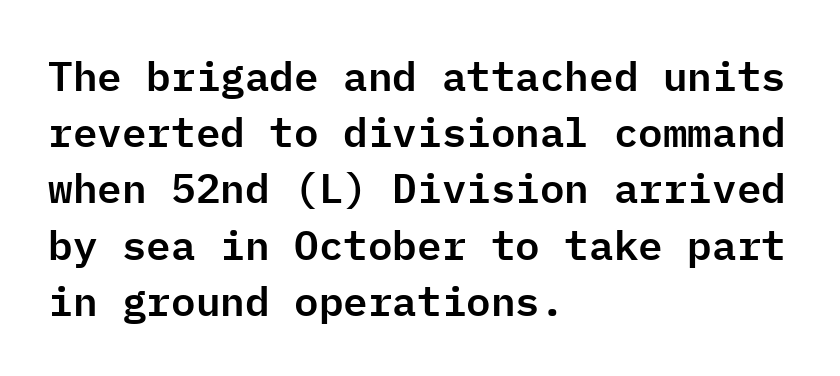
{"serif": "no", "italic": "no", "width": "normal", "stroke_contrast": "low", "x_height": "medium", "monospaced": "yes", "underline": "no", "align": "left", "line_spacing": "normal", "line_spacing_ratio": 1.37, "letter_spacing": "normal", "letter_spacing_em": 0.0, "glyph_px": 41}
